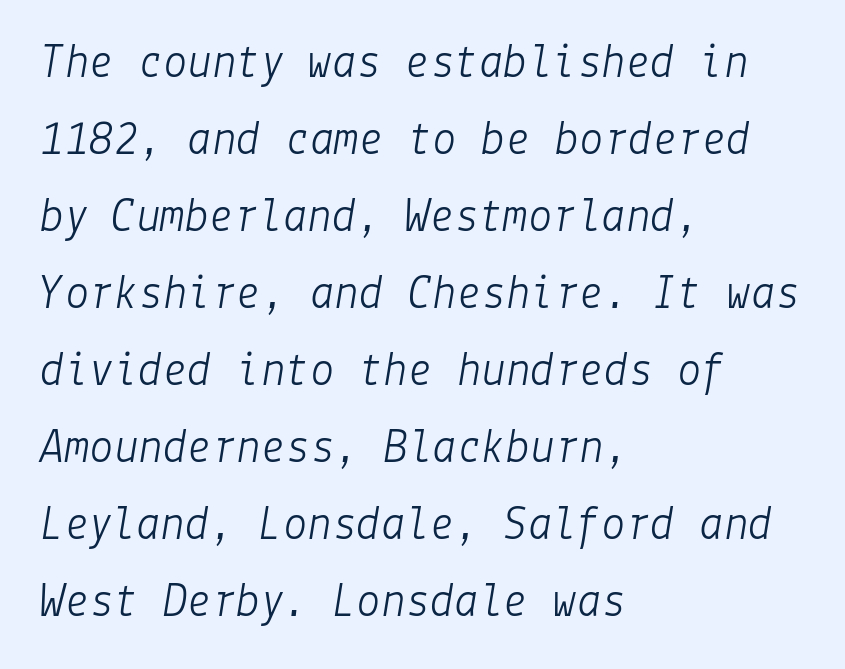
{"italic": "yes", "lean": "right", "slant_degrees": 9, "bold": "no", "weight": "light", "width": "normal", "stroke_contrast": "low", "x_height": "medium", "underline": "no", "align": "left", "line_spacing": "normal", "line_spacing_ratio": 1.57, "letter_spacing": "normal", "letter_spacing_em": 0.0, "glyph_px": 49}
